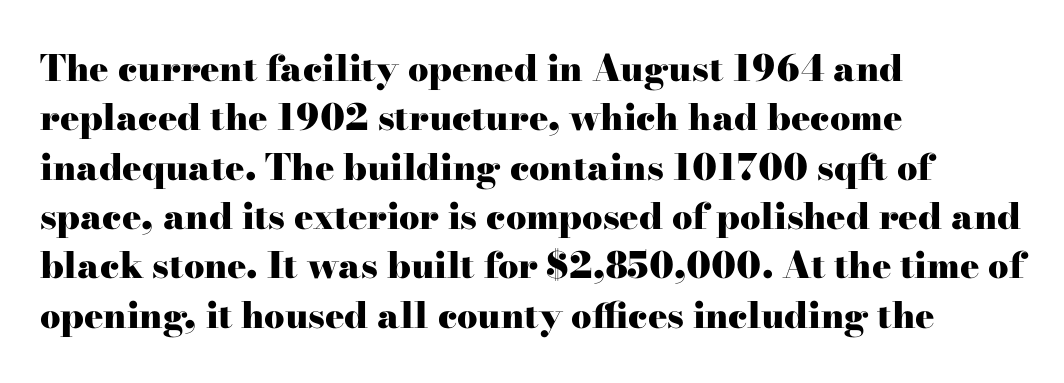
The image shows 36 px heavy, wide serif type, upright; set left-aligned, normal line spacing (1.37x), normal letter spacing, not underlined; high stroke contrast and a small x-height.
